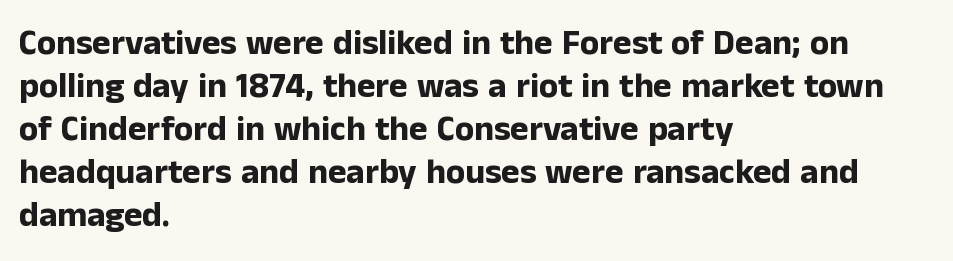
Reading down the block, your eye returns to a fixed left position each line. When letters stand straight like this, we call the style roman or upright. Each row of text sits above clean, open space. Grotesque or geometric, the face here clearly has no serifs. No extra tracking has been applied to these lines.
